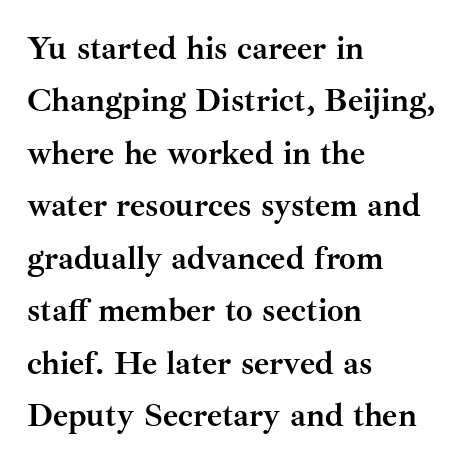
Q: Is the text bold? A: Yes.
Q: Is the text italic (slanted)? A: No, it is upright.
Q: Is the typeface a serif or a sans-serif typeface? A: Serif.
Q: Is the text underlined? A: No.
Q: How is the paragraph aligned? A: Left-aligned.
Q: Is the spacing between letters normal or unusually wide? A: Normal.
Q: Is the spacing between lines tight, normal or loose? A: Normal.
Q: Width (condensed, normal, or wide)? A: Normal.
Q: Stroke contrast? A: Medium.
Q: x-height? A: Small.
Q: Monospaced? A: No.
